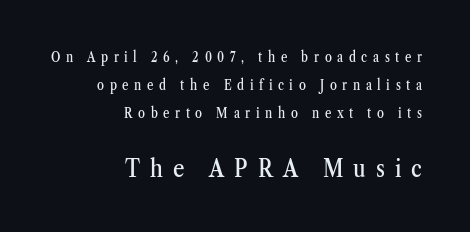
The image shows 25 px text type, upright; set right-aligned, loose line spacing (2.0x), unusually wide letter spacing (+0.4 em), not underlined; the second (bottom) block is 1.79x larger.
